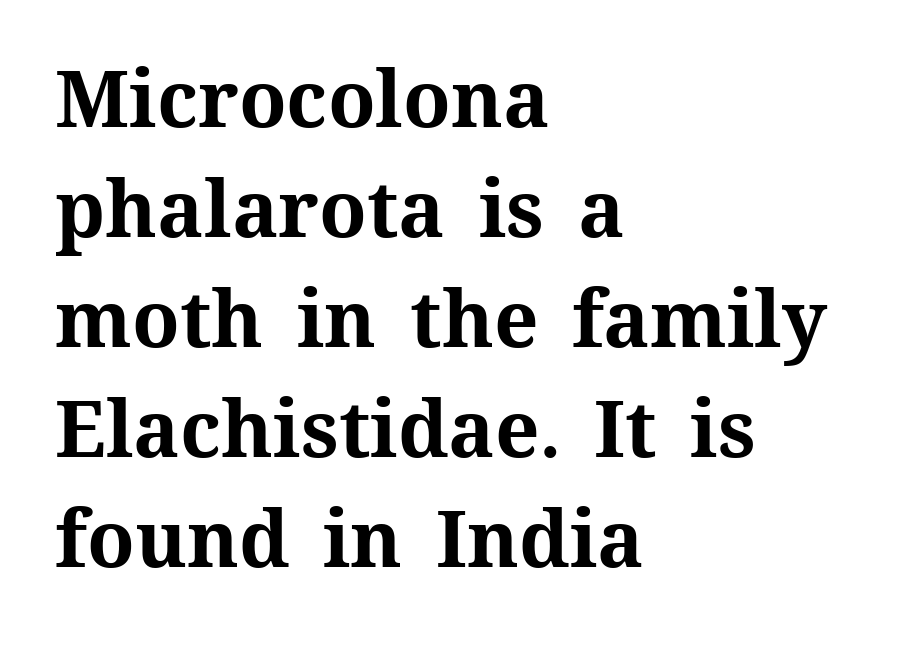
The rendering uses a bold face; every stroke is thick and dark. Decoration check: the copy has no underline. Spacing between characters is what you'd get straight out of the box. Notice how the passage keeps a crisp vertical edge on the left only. The leading is moderate, giving the passage an even texture. Is there any slant? The stems are plumb.
